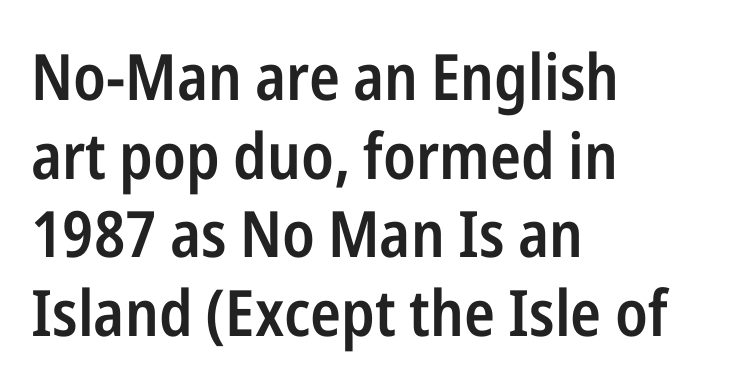
Look at the tracking — it's just the regular setting, nothing added. Looks like regular typesetting: each glyph gets only the width it needs. Is this a sans? Yes — the strokes have no serifs. Descender tails drop into unmarked territory.
